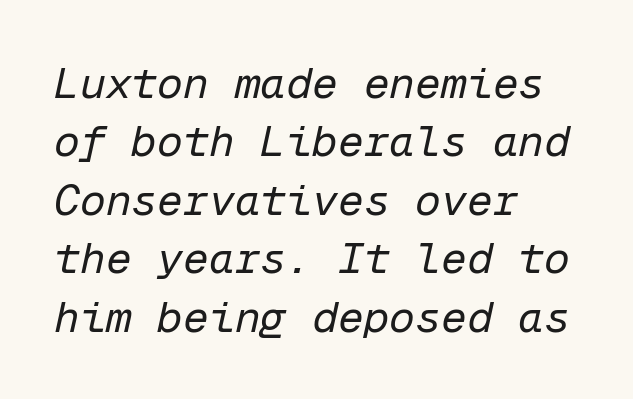
{"italic": "yes", "lean": "right", "slant_degrees": 12, "bold": "no", "weight": "regular", "width": "normal", "stroke_contrast": "low", "x_height": "medium", "monospaced": "yes", "underline": "no", "align": "left", "line_spacing": "normal", "line_spacing_ratio": 1.36, "letter_spacing": "normal", "letter_spacing_em": 0.0, "glyph_px": 43}
